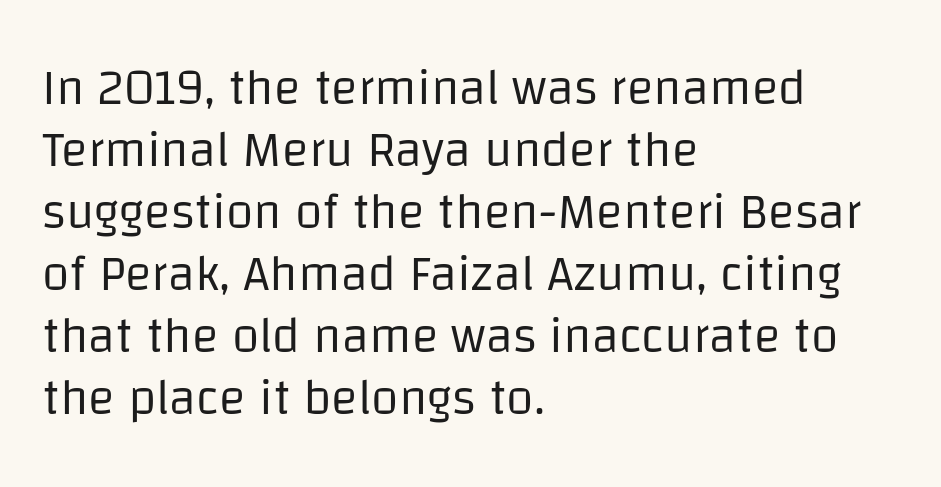
Q: Is the text bold? A: No.
Q: Is the text italic (slanted)? A: No, it is upright.
Q: Is the typeface a serif or a sans-serif typeface? A: Sans-serif.
Q: Is the text underlined? A: No.
Q: How is the paragraph aligned? A: Left-aligned.
Q: Is the spacing between letters normal or unusually wide? A: Normal.
Q: Width (condensed, normal, or wide)? A: Normal.
Q: Stroke contrast? A: Low.
Q: x-height? A: Large.
Q: Monospaced? A: No.
